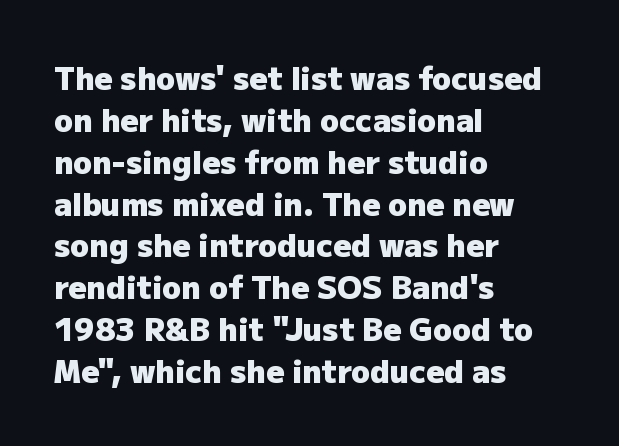
Evenly set lines give the paragraph a standard silhouette. Between one letter and the next there's only the usual sliver of space. The baseline area is clear. Typesetter's note: full bold, strokes at maximum text heaviness. Looks like regular typesetting: each glyph gets only the width it needs.
